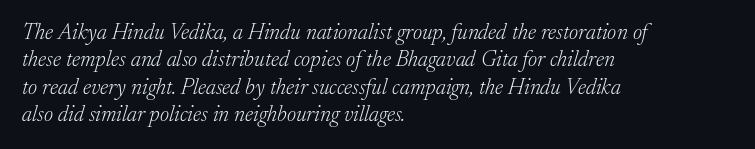
The image shows 22 px text type, italic (leaning right); set left-aligned, line spacing 1.24x, normal letter spacing, not underlined.
